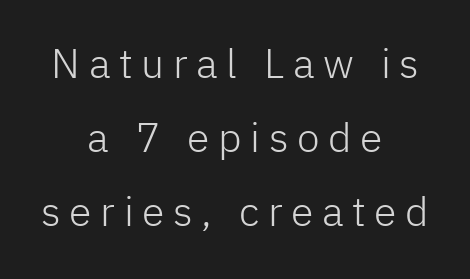
Q: Is the text bold? A: No.
Q: Is the text italic (slanted)? A: No, it is upright.
Q: Is the typeface a serif or a sans-serif typeface? A: Sans-serif.
Q: Is the text underlined? A: No.
Q: How is the paragraph aligned? A: Centered.
Q: Is the spacing between letters normal or unusually wide? A: Unusually wide.
Q: Width (condensed, normal, or wide)? A: Normal.
Q: Stroke contrast? A: Low.
Q: x-height? A: Medium.
Q: Monospaced? A: No.
